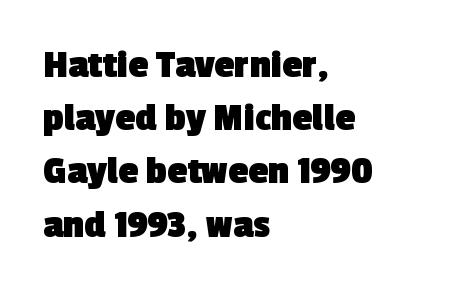
The image shows 40 px heavy sans-serif type; set left-aligned, normal line spacing (1.33x), normal letter spacing, not underlined; a medium x-height.
